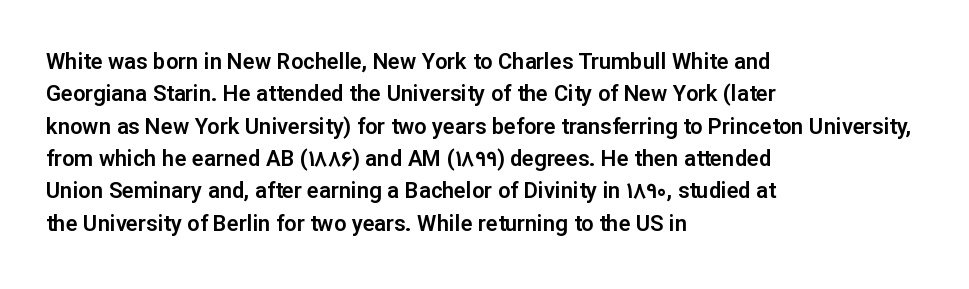
The image shows 22 px text type, upright; set left-aligned, normal line spacing (1.47x), normal letter spacing, not underlined.
